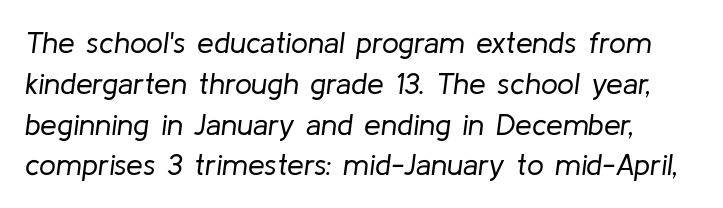
Looks like regular typesetting: each glyph gets only the width it needs. The letters are slanted; this is an italic face. Each new line begins a customary step beneath the previous one. The tracking reads as untouched default to a designer's eye. The zone under the glyphs is completely vacant. The strokes carry an ordinary text weight at most.
